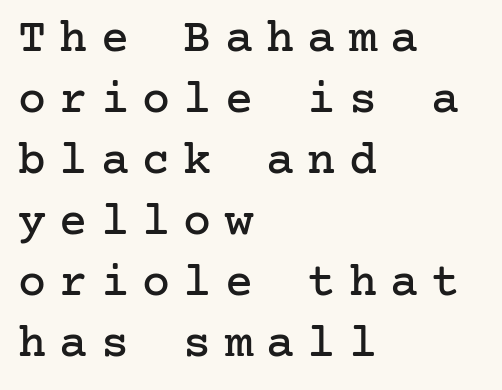
Q: Is the text italic (slanted)? A: No, it is upright.
Q: Is the typeface a serif or a sans-serif typeface? A: Serif.
Q: Is the text underlined? A: No.
Q: How is the paragraph aligned? A: Left-aligned.
Q: Is the spacing between letters normal or unusually wide? A: Unusually wide.
Q: Is the spacing between lines tight, normal or loose? A: Normal.
Q: Width (condensed, normal, or wide)? A: Normal.
Q: Stroke contrast? A: Low.
Q: x-height? A: Medium.
